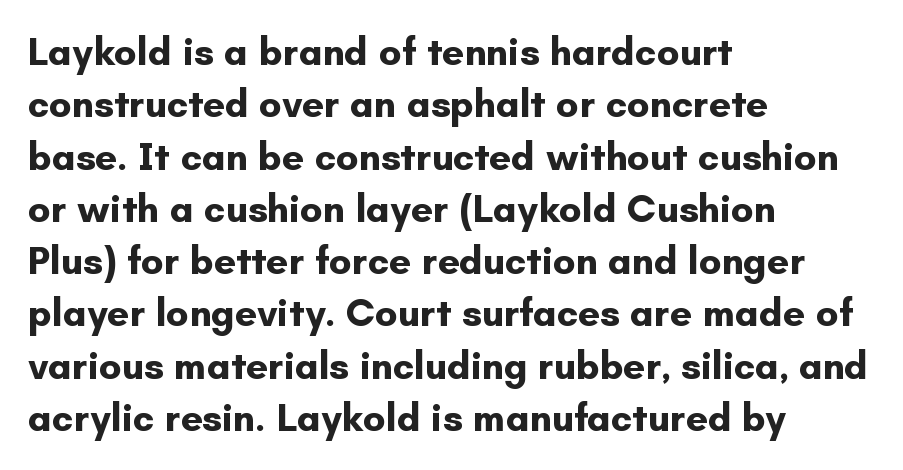
{"serif": "no", "italic": "no", "bold": "yes", "weight": "bold", "width": "normal", "stroke_contrast": "low", "x_height": "small", "monospaced": "no", "underline": "no", "align": "left", "line_spacing": "normal", "line_spacing_ratio": 1.34, "letter_spacing": "normal", "letter_spacing_em": 0.0, "glyph_px": 39}
